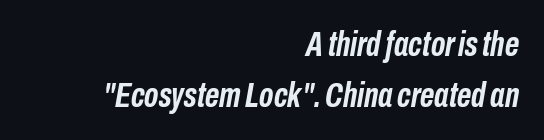
{"italic": "yes", "lean": "right", "slant_degrees": 10, "bold": "yes", "weight": "semibold", "width": "condensed", "stroke_contrast": "low", "x_height": "medium", "monospaced": "no", "underline": "no", "align": "right", "line_spacing": "normal", "line_spacing_ratio": 1.45, "letter_spacing": "normal", "letter_spacing_em": 0.0, "glyph_px": 35}
